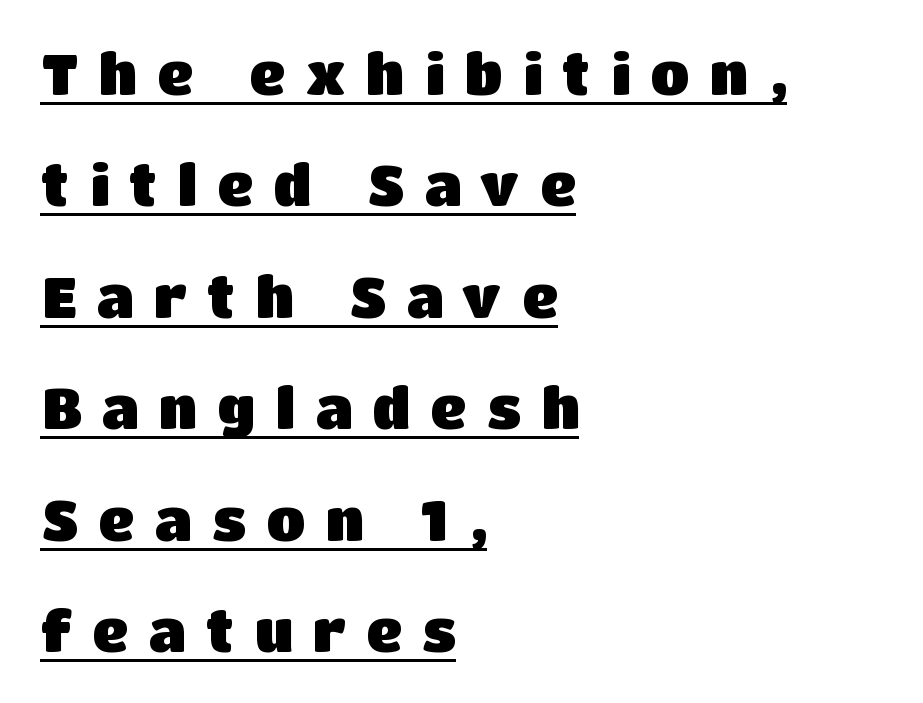
The image shows 56 px heavy sans-serif type, upright; set left-aligned, loose line spacing (1.99x), unusually wide letter spacing (+0.36 em), underlined; low stroke contrast and a large x-height.
